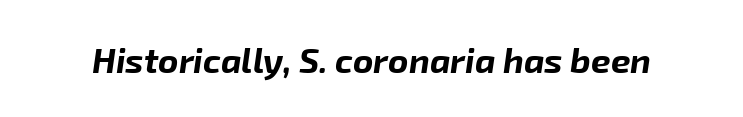
The font's italic variant was chosen for this text. This sample has the flowing, uneven cadence of proportional lettering. Nobody touched the tracking dial on this one. The zone under the glyphs is completely vacant. Compared with an ordinary text face, these strokes are far heavier — a full bold.
